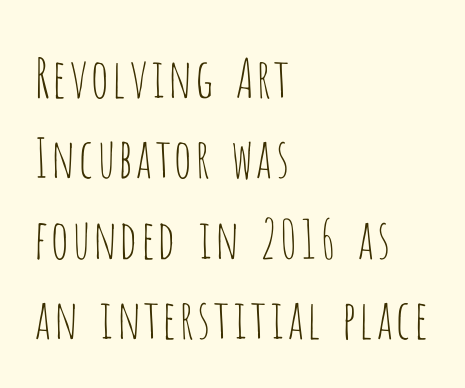
{"serif": "no", "italic": "no", "bold": "no", "weight": "thin", "width": "condensed", "stroke_contrast": "low", "x_height": "large", "monospaced": "no", "underline": "no", "align": "left", "line_spacing": "normal", "line_spacing_ratio": 1.49, "letter_spacing": "normal", "letter_spacing_em": 0.0, "glyph_px": 54}
